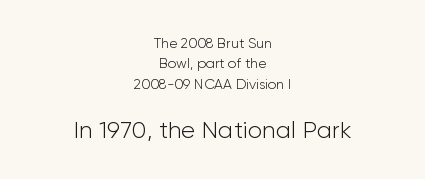
{"italic": "no", "bold": "no", "underline": "no", "align": "center", "line_spacing": "normal", "line_spacing_ratio": 1.45, "letter_spacing": "normal", "letter_spacing_em": 0.0, "larger_block": "second", "size_ratio": 1.71, "glyph_px": 24}
